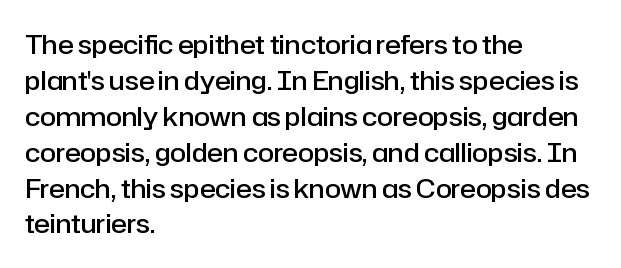
The glyphs have the mass of a demibold cut, below bold. The rendering uses a moderate line-height, typical for paragraphs. Here the glyphs are tracked normally, forming tight word shapes. The rag falls on the right side of this text block.
